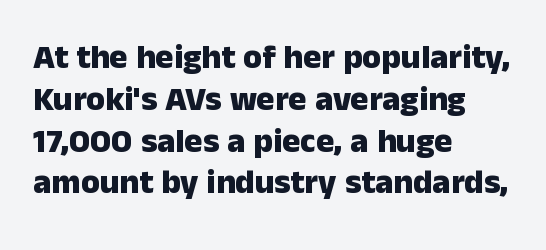
Q: Is the text bold? A: Yes.
Q: Is the text italic (slanted)? A: No, it is upright.
Q: Is the typeface a serif or a sans-serif typeface? A: Sans-serif.
Q: Is the text underlined? A: No.
Q: How is the paragraph aligned? A: Left-aligned.
Q: Is the spacing between letters normal or unusually wide? A: Normal.
Q: Width (condensed, normal, or wide)? A: Normal.
Q: Stroke contrast? A: Low.
Q: x-height? A: Medium.
Q: Monospaced? A: No.
